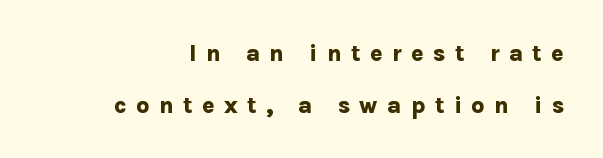
{"italic": "no", "bold": "yes", "underline": "no", "line_spacing": "loose", "line_spacing_ratio": 2.25, "letter_spacing": "wide", "letter_spacing_em": 0.41, "glyph_px": 23}
